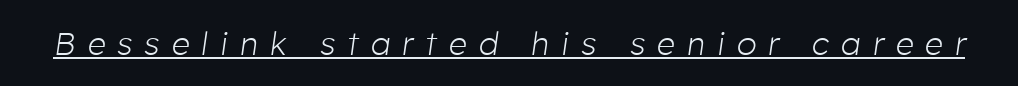
Q: Is the text bold? A: No.
Q: Is the text italic (slanted)? A: Yes, it leans right by about 8 degrees.
Q: Is the text underlined? A: Yes.
Q: Is the spacing between letters normal or unusually wide? A: Unusually wide.
Q: Width (condensed, normal, or wide)? A: Normal.
Q: Stroke contrast? A: Low.
Q: x-height? A: Medium.
Q: Monospaced? A: No.
